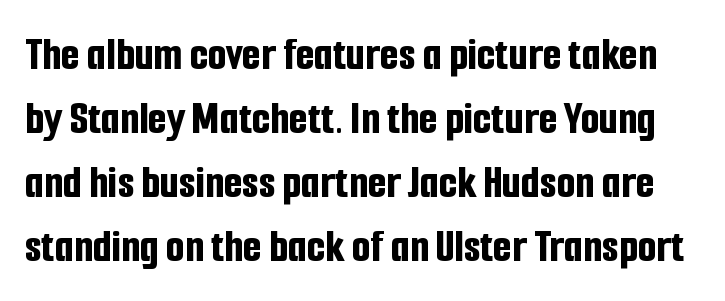
The image shows 48 px bold, condensed sans-serif type, upright; set normal line spacing (1.33x), normal letter spacing, not underlined; low stroke contrast and a medium x-height.
